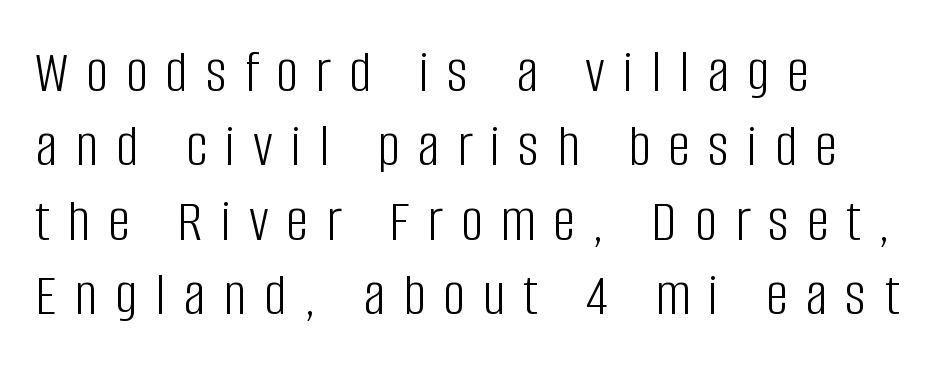
Varying glyph widths throughout — classic text-font behaviour. Ink coverage per letter is moderate at most. The lines in this sample share a left origin and differ only in where they stop. Ascenders rise straight up at ninety degrees. The letterforms stand isolated, each surrounded by extra space.
